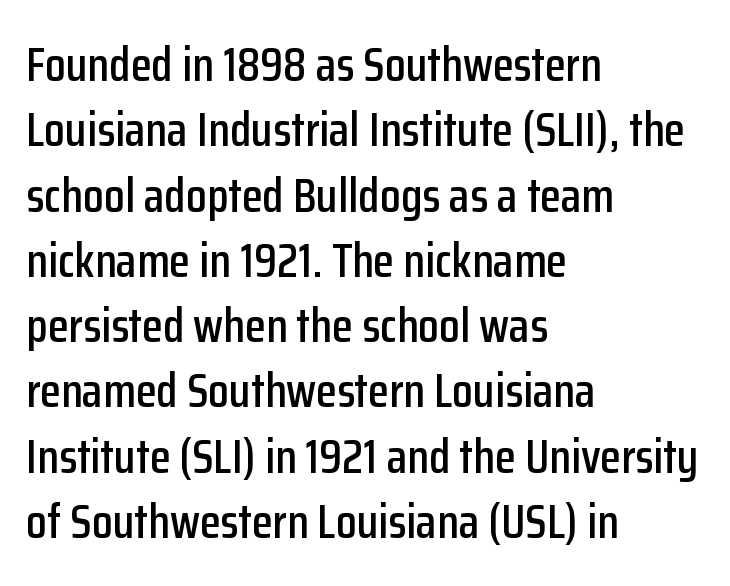
The face used here is a sans, in the tradition of grotesques and geometrics. The designer left line spacing at the default. These lines are set flush left with a ragged right edge. Default kerning and tracking; the words read as compact shapes.
